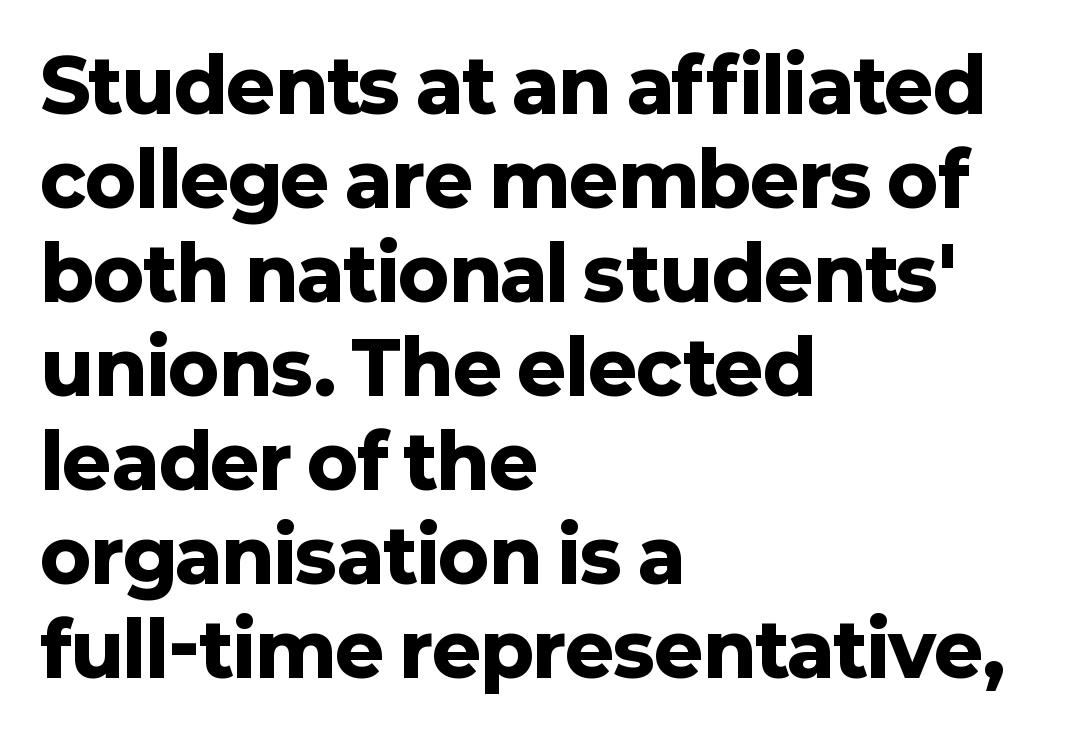
The image shows 74 px heavy sans-serif type, upright; set left-aligned, normal line spacing (1.27x), normal letter spacing, not underlined; low stroke contrast and a medium x-height.
